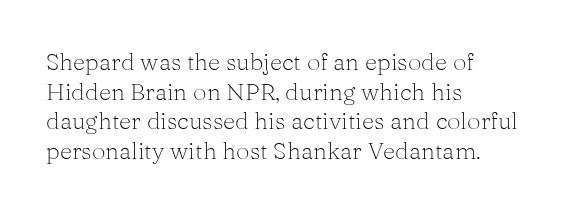
Words appear dense and cohesive because spacing is normal. Stem width sits at or under what a default text font uses. Honestly, there is no underline to notice here at all. The lettering stays uniformly vertical, giving the passage a roman look.
